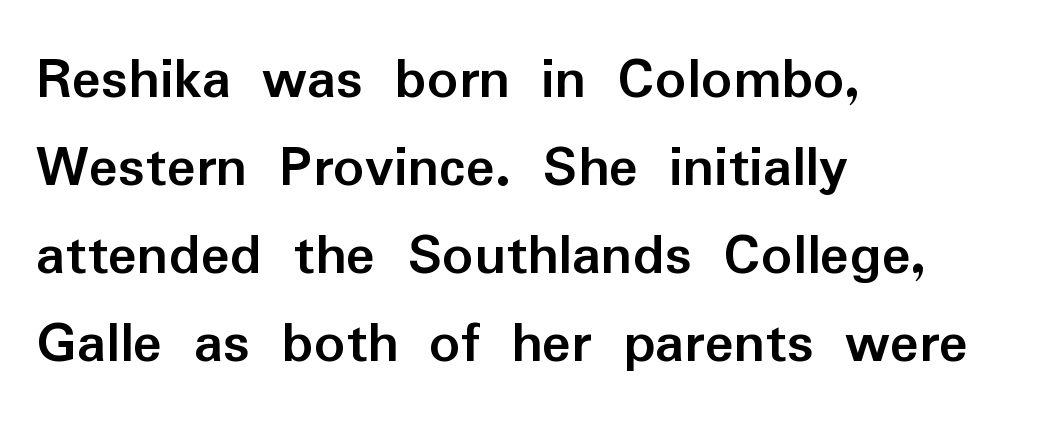
The image shows 61 px semibold sans-serif type, upright; set left-aligned, normal line spacing (1.44x), normal letter spacing, not underlined; low stroke contrast and a medium x-height.
